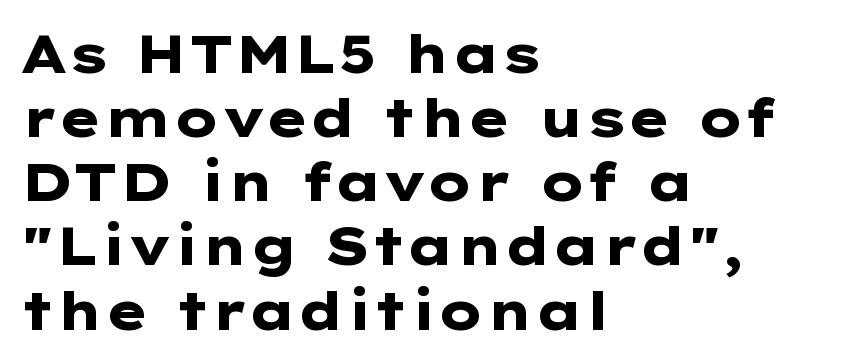
The image shows 53 px heavy, wide sans-serif type, upright; set left-aligned, line spacing 1.21x, normal letter spacing, not underlined; low stroke contrast and a medium x-height.
